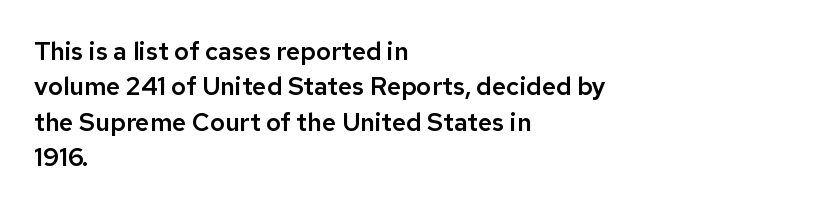
The image shows 25 px text type, upright; set left-aligned, normal line spacing (1.42x), normal letter spacing, not underlined.
